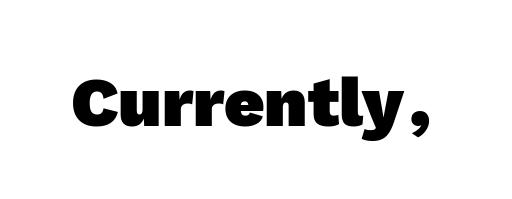
Lines of text with bare space underneath. The letters advance in unequal steps, a hallmark of proportional type. These words are printed bold, with thick strokes throughout. The designer went with a sans here, leaving each stem footless. Observe the ordinary spacing: letters are neighbours, not strangers.
